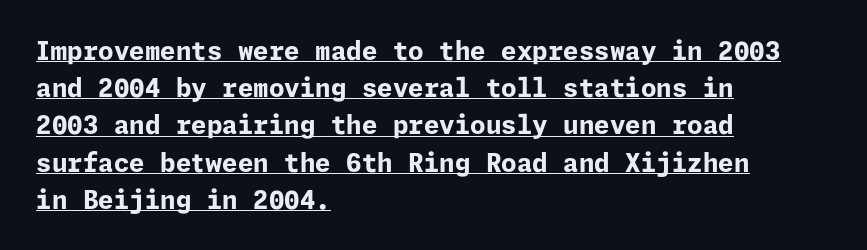
{"italic": "no", "bold": "yes", "underline": "yes", "align": "left", "line_spacing": "normal", "line_spacing_ratio": 1.49, "letter_spacing": "normal", "letter_spacing_em": 0.0, "glyph_px": 25}
